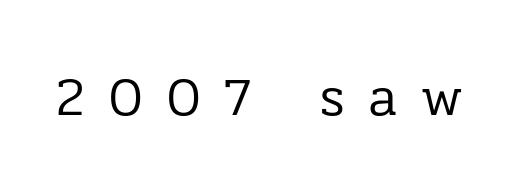
The image shows 54 px regular-weight serif type, upright; set unusually wide letter spacing (+0.45 em), not underlined; low stroke contrast and a medium x-height.
